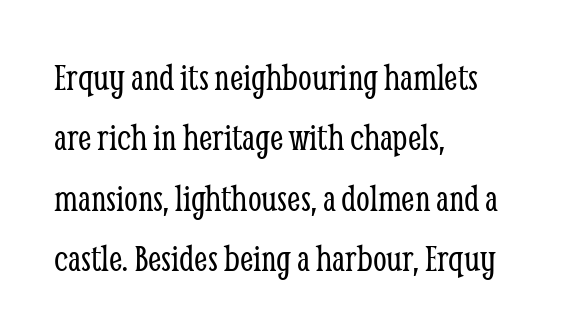
The image shows 39 px light, condensed serif type, upright; set left-aligned, normal line spacing (1.55x), normal letter spacing, not underlined; low stroke contrast and a medium x-height.
